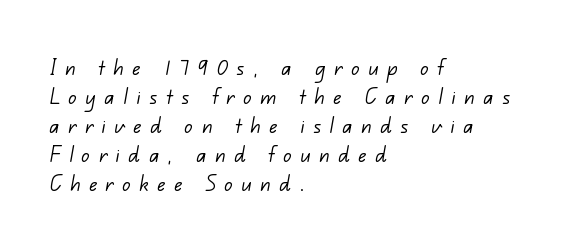
Q: Is the text bold? A: No.
Q: Is the text underlined? A: No.
Q: How is the paragraph aligned? A: Left-aligned.
Q: Is the spacing between letters normal or unusually wide? A: Unusually wide.
Q: Is the spacing between lines tight, normal or loose? A: Tight.
